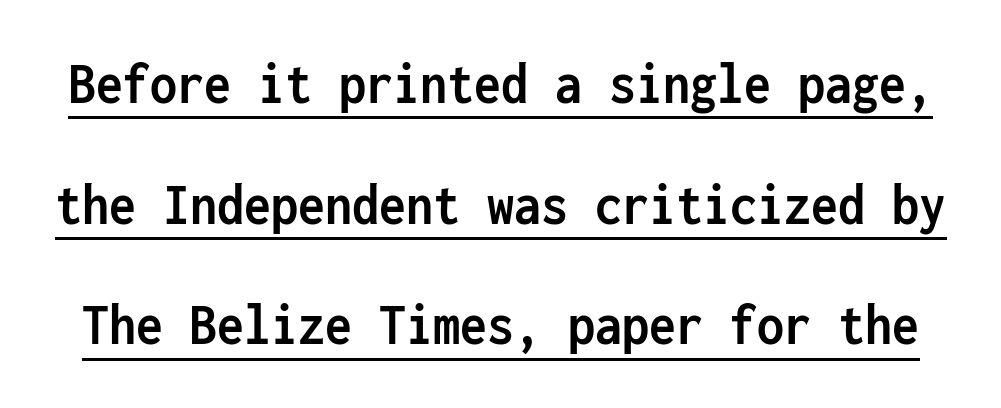
The image shows 60 px semibold, condensed sans-serif type, upright, monospaced; set loose line spacing (2.01x), normal letter spacing, underlined; low stroke contrast and a medium x-height.
